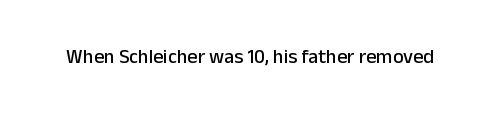
The image shows 20 px text type, upright; set normal letter spacing, not underlined.
